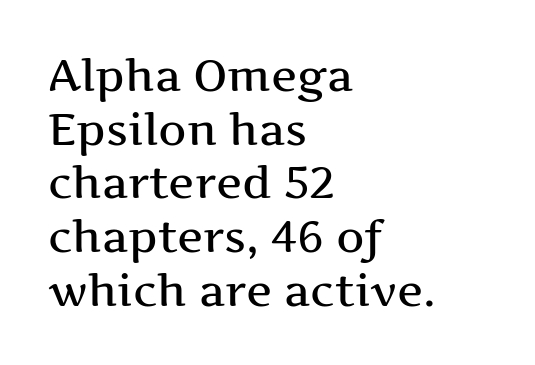
{"serif": "yes", "italic": "no", "width": "wide", "stroke_contrast": "medium", "x_height": "medium", "monospaced": "no", "underline": "no", "align": "left", "line_spacing_ratio": 1.22, "letter_spacing": "normal", "letter_spacing_em": 0.0, "glyph_px": 44}
